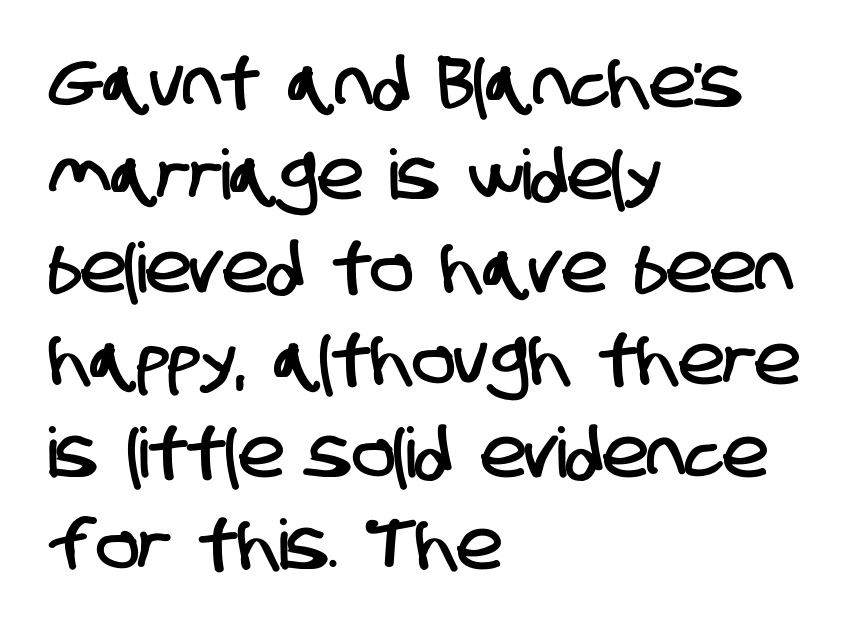
The image shows 69 px condensed sans-serif type; set left-aligned, normal line spacing (1.34x), normal letter spacing, not underlined; low stroke contrast and a large x-height.
